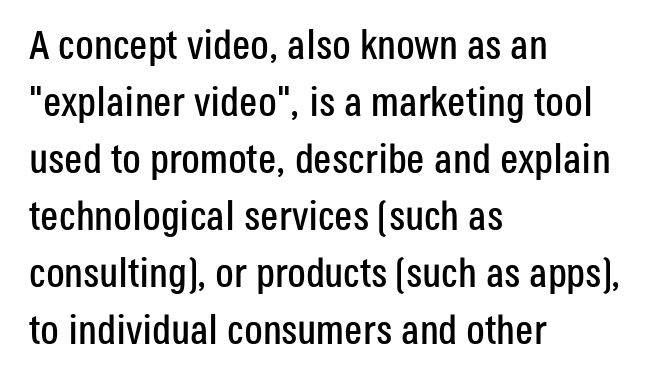
{"serif": "no", "italic": "no", "width": "condensed", "stroke_contrast": "low", "x_height": "large", "monospaced": "no", "underline": "no", "align": "left", "line_spacing": "normal", "line_spacing_ratio": 1.39, "letter_spacing": "normal", "letter_spacing_em": 0.0, "glyph_px": 41}
